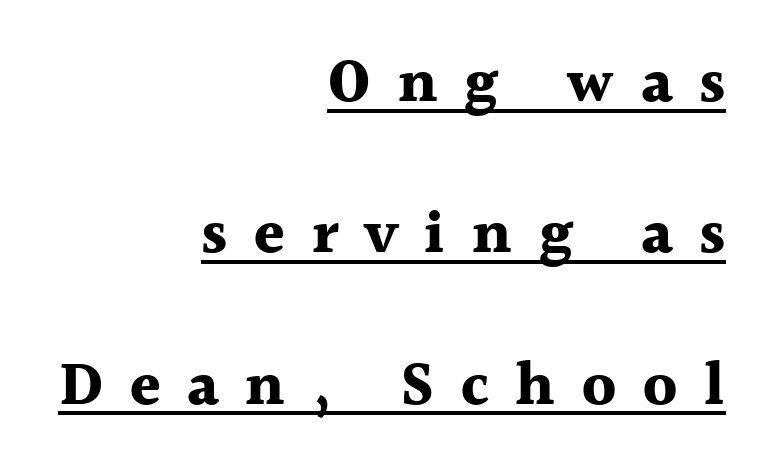
Q: Is the text bold? A: Yes.
Q: Is the text italic (slanted)? A: No, it is upright.
Q: Is the typeface a serif or a sans-serif typeface? A: Serif.
Q: Is the text underlined? A: Yes.
Q: How is the paragraph aligned? A: Right-aligned.
Q: Is the spacing between letters normal or unusually wide? A: Unusually wide.
Q: Is the spacing between lines tight, normal or loose? A: Loose.
Q: Width (condensed, normal, or wide)? A: Normal.
Q: x-height? A: Medium.
Q: Monospaced? A: No.
